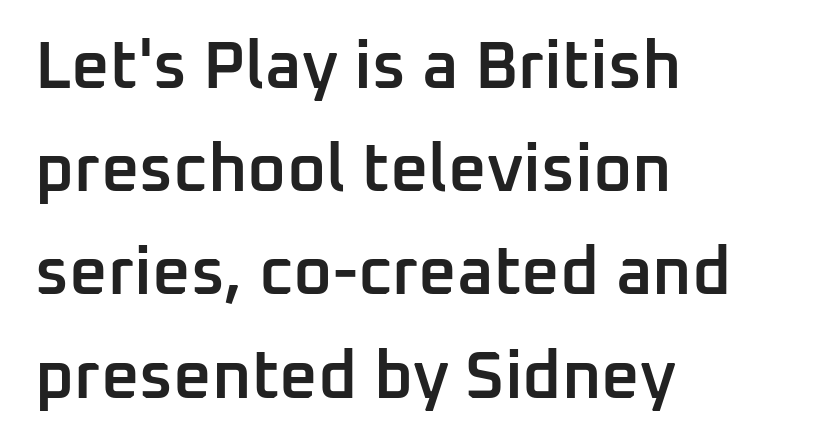
The image shows 67 px semibold sans-serif type, upright; set left-aligned, normal line spacing (1.54x), normal letter spacing, not underlined; low stroke contrast and a medium x-height.
